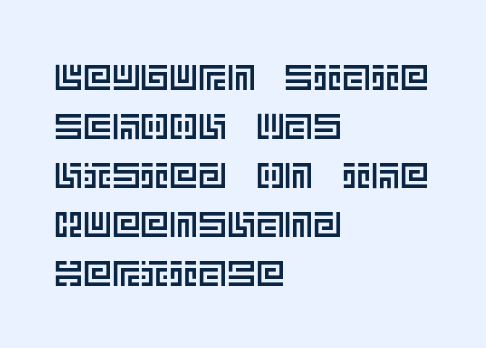
The image shows 36 px text type, upright; set left-aligned, normal line spacing (1.36x), normal letter spacing, not underlined; a large x-height.
